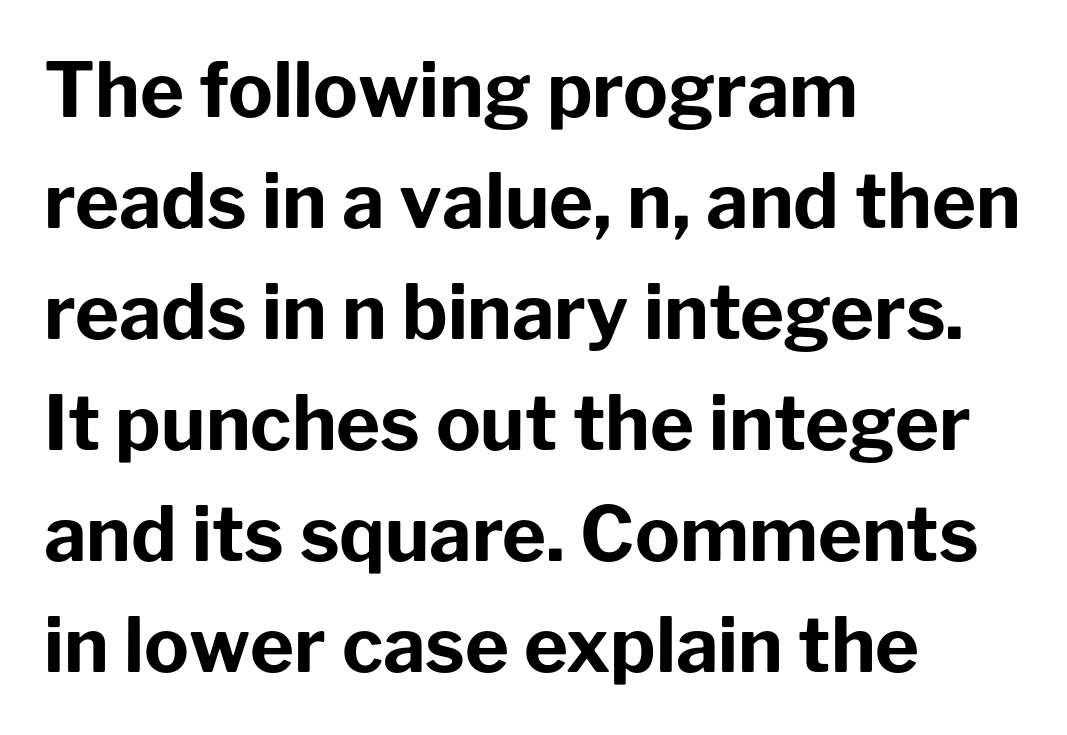
Q: Is the text bold? A: Yes.
Q: Is the text italic (slanted)? A: No, it is upright.
Q: Is the typeface a serif or a sans-serif typeface? A: Sans-serif.
Q: Is the text underlined? A: No.
Q: How is the paragraph aligned? A: Left-aligned.
Q: Is the spacing between letters normal or unusually wide? A: Normal.
Q: Is the spacing between lines tight, normal or loose? A: Normal.
Q: Width (condensed, normal, or wide)? A: Normal.
Q: Stroke contrast? A: Low.
Q: x-height? A: Medium.
Q: Monospaced? A: No.
